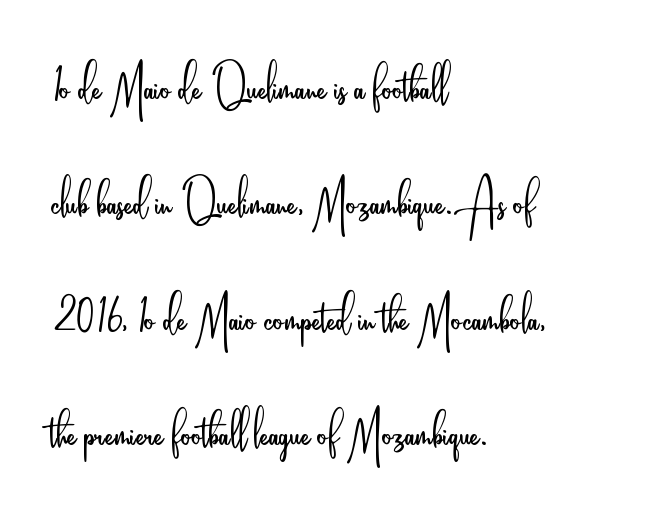
{"serif": "no", "bold": "no", "weight": "light", "width": "condensed", "stroke_contrast": "low", "x_height": "small", "monospaced": "no", "underline": "no", "align": "left", "line_spacing_ratio": 1.83, "letter_spacing": "normal", "letter_spacing_em": 0.0, "glyph_px": 63}
